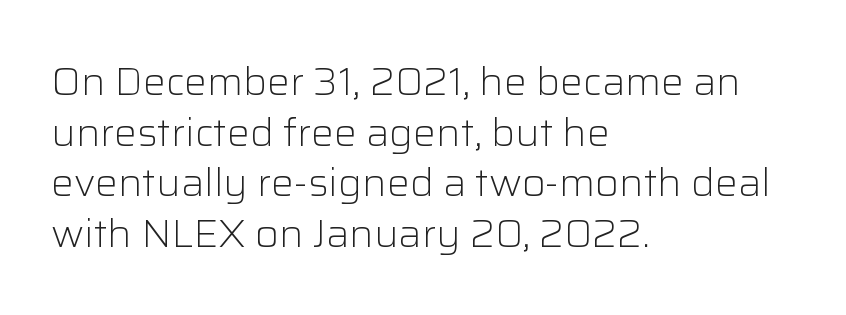
Posture: straight, roman, zero tilt. There is no visible air inserted between adjacent glyphs. One-word summary of the alignment: left. Successive baselines arrive at the customary interval. Look at the bottom of the vertical strokes: they stop flat, with no serifs. The words here are not underlined.
